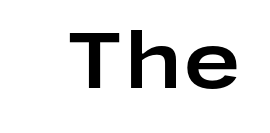
Q: Is the text bold? A: Yes.
Q: Is the text italic (slanted)? A: No, it is upright.
Q: Is the typeface a serif or a sans-serif typeface? A: Sans-serif.
Q: Is the text underlined? A: No.
Q: Is the spacing between letters normal or unusually wide? A: Normal.
Q: Width (condensed, normal, or wide)? A: Wide.
Q: Stroke contrast? A: Low.
Q: x-height? A: Medium.
